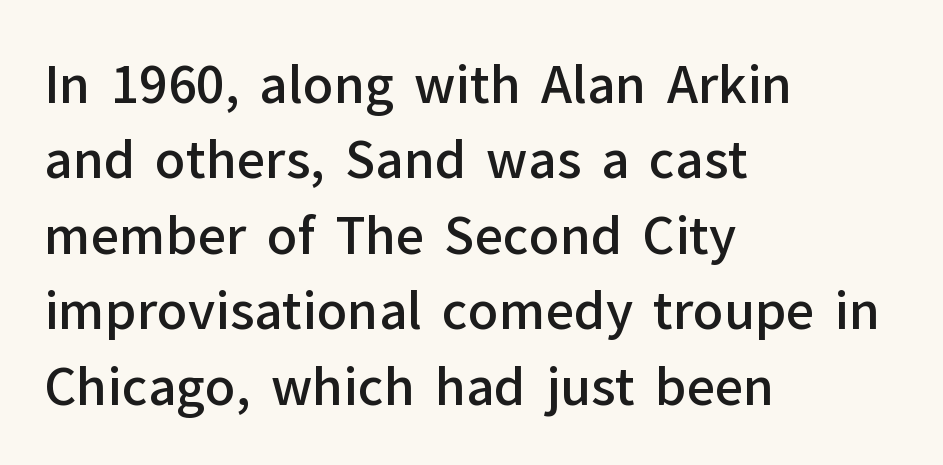
The image shows 50 px semibold sans-serif type, upright; set left-aligned, normal line spacing (1.51x), normal letter spacing, not underlined; low stroke contrast and a medium x-height.
